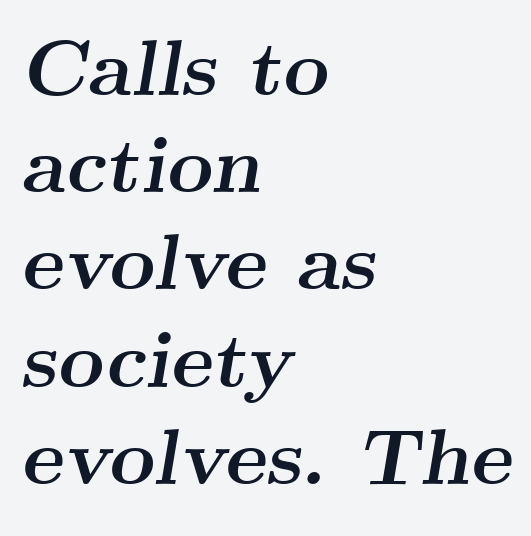
The image shows 79 px semibold, wide serif type, italic (leaning right); set left-aligned, line spacing 1.23x, normal letter spacing, not underlined; medium stroke contrast and a small x-height.
